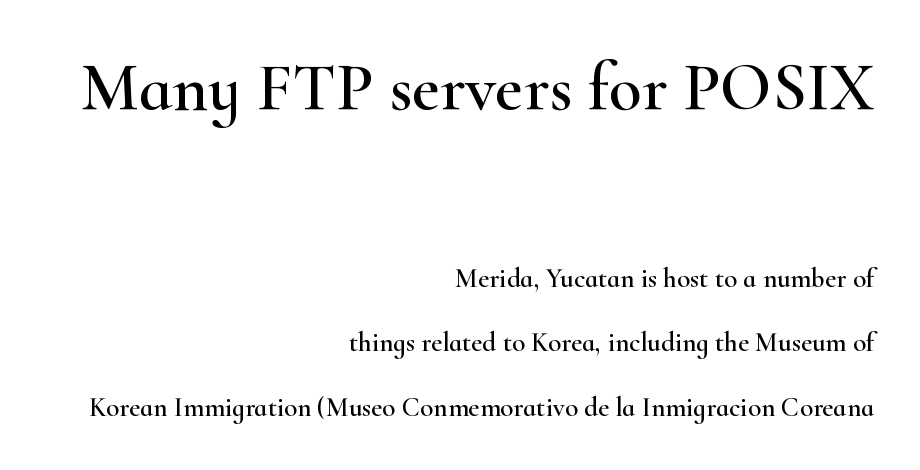
Q: Is the text italic (slanted)? A: No, it is upright.
Q: Is the typeface a serif or a sans-serif typeface? A: Serif.
Q: Is the text underlined? A: No.
Q: How is the paragraph aligned? A: Right-aligned.
Q: Is the spacing between letters normal or unusually wide? A: Normal.
Q: Is the spacing between lines tight, normal or loose? A: Loose.
Q: Which block of text is set in a larger size, the first (top) or the second (bottom)? A: The first (top) one.
Q: Width (condensed, normal, or wide)? A: Wide.
Q: Stroke contrast? A: High.
Q: x-height? A: Small.
Q: Monospaced? A: No.
